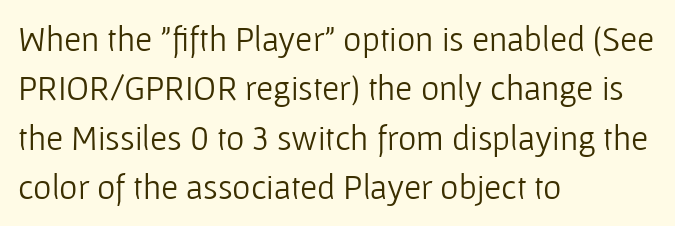
{"serif": "no", "italic": "no", "bold": "no", "weight": "light", "width": "normal", "stroke_contrast": "low", "x_height": "medium", "monospaced": "no", "underline": "no", "align": "left", "line_spacing": "normal", "line_spacing_ratio": 1.41, "letter_spacing": "normal", "letter_spacing_em": 0.0, "glyph_px": 35}
